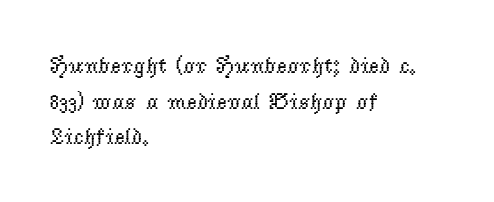
Q: Is the text bold? A: No.
Q: Is the text italic (slanted)? A: No, it is upright.
Q: Is the text underlined? A: No.
Q: How is the paragraph aligned? A: Left-aligned.
Q: Is the spacing between letters normal or unusually wide? A: Normal.
Q: Is the spacing between lines tight, normal or loose? A: Normal.
